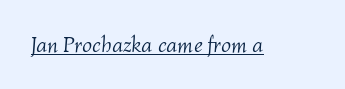
The image shows 22 px text type, italic (leaning right); set normal letter spacing, underlined.
